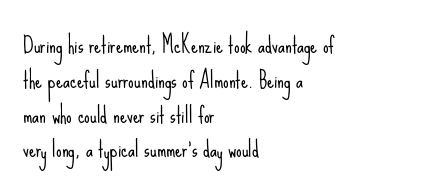
{"italic": "no", "bold": "no", "underline": "no", "align": "left", "line_spacing": "normal", "line_spacing_ratio": 1.58, "letter_spacing": "normal", "letter_spacing_em": 0.0, "glyph_px": 22}
